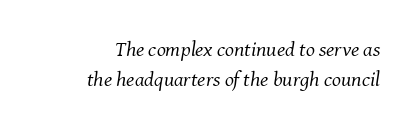
Has an underline been added? It has not. A typesetter would mark this as italic. Is the letter spacing exaggerated? No — it looks like the ordinary default. Horizontal alignment here is rightward, an uncommon choice for prose. Stems here are at most as thick as an everyday book face.
